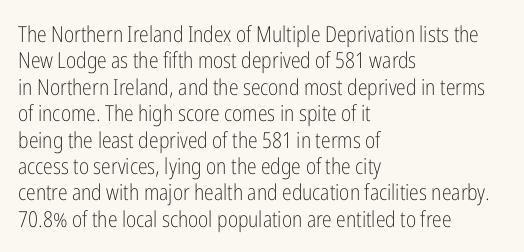
{"italic": "no", "bold": "no", "underline": "no", "align": "left", "line_spacing_ratio": 1.2, "letter_spacing": "normal", "letter_spacing_em": 0.0, "glyph_px": 22}
